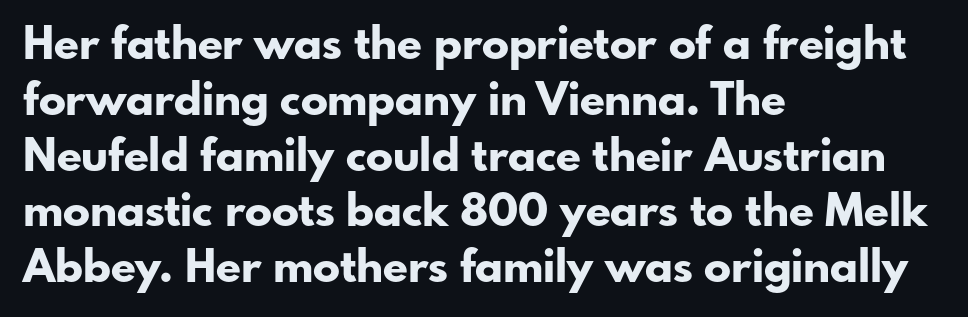
{"serif": "no", "italic": "no", "bold": "yes", "weight": "bold", "width": "normal", "stroke_contrast": "low", "x_height": "small", "monospaced": "no", "underline": "no", "align": "left", "line_spacing_ratio": 1.24, "letter_spacing": "normal", "letter_spacing_em": 0.0, "glyph_px": 45}
